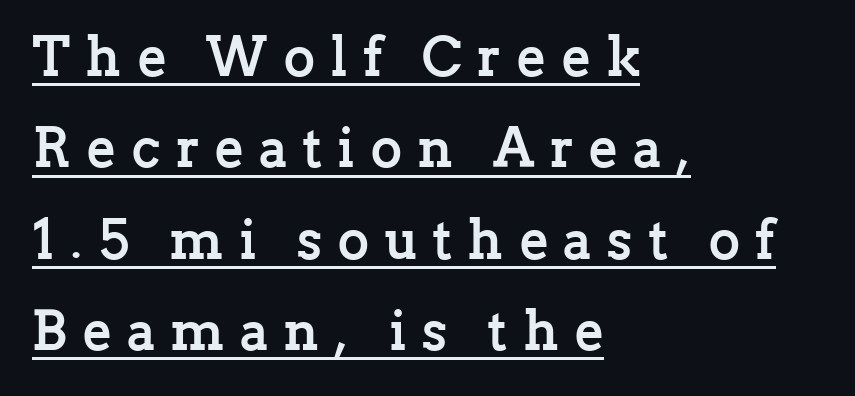
Q: Is the text bold? A: Yes.
Q: Is the text italic (slanted)? A: No, it is upright.
Q: Is the typeface a serif or a sans-serif typeface? A: Serif.
Q: Is the text underlined? A: Yes.
Q: How is the paragraph aligned? A: Left-aligned.
Q: Is the spacing between letters normal or unusually wide? A: Unusually wide.
Q: Is the spacing between lines tight, normal or loose? A: Normal.
Q: Width (condensed, normal, or wide)? A: Normal.
Q: Stroke contrast? A: Low.
Q: x-height? A: Medium.
Q: Monospaced? A: No.
